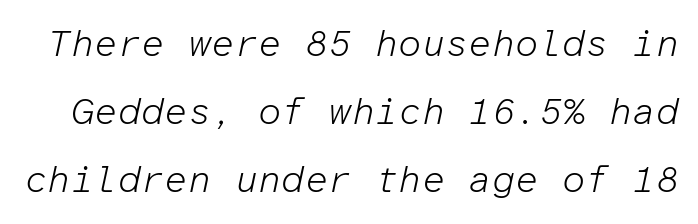
Q: Is the text bold? A: No.
Q: Is the text italic (slanted)? A: Yes, it leans right by about 12 degrees.
Q: Is the text underlined? A: No.
Q: Is the spacing between letters normal or unusually wide? A: Normal.
Q: Width (condensed, normal, or wide)? A: Normal.
Q: Stroke contrast? A: Low.
Q: x-height? A: Medium.
Q: Monospaced? A: Yes.
